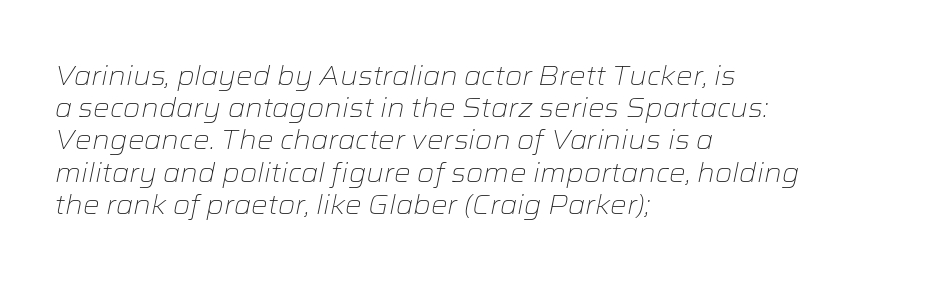
The image shows 26 px text type, italic (leaning right); set left-aligned, line spacing 1.24x, normal letter spacing, not underlined.
